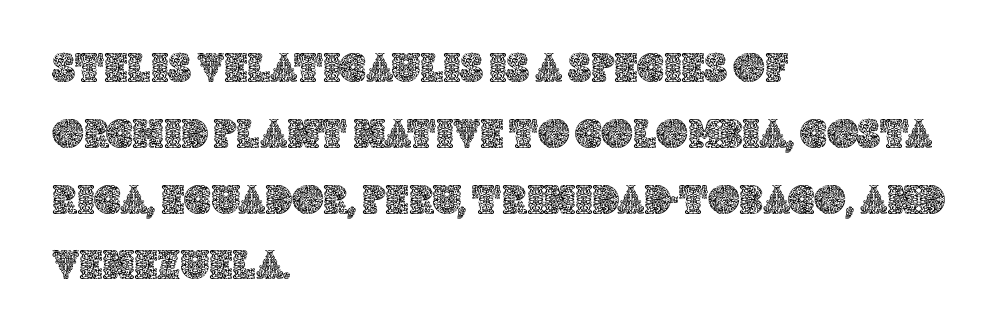
Think of a printed novel: that variable character pitch is what you see here. Nothing unusual about the tracking: characters are spaced as the font intends. The specimen reads as upright at a glance. Line beginnings align vertically; line endings do not. Quick note: underline off.
